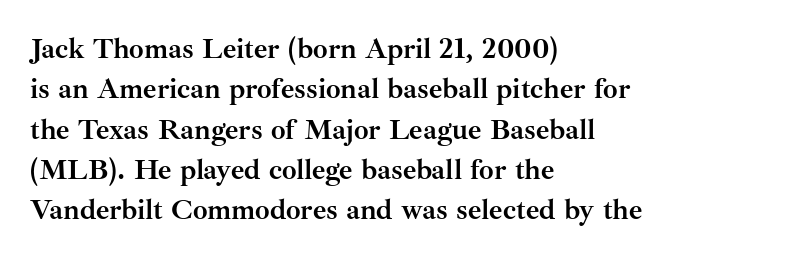
{"serif": "yes", "italic": "no", "bold": "yes", "weight": "semibold", "width": "normal", "stroke_contrast": "medium", "x_height": "small", "monospaced": "no", "underline": "no", "align": "left", "line_spacing": "normal", "line_spacing_ratio": 1.39, "letter_spacing": "normal", "letter_spacing_em": 0.0, "glyph_px": 29}
